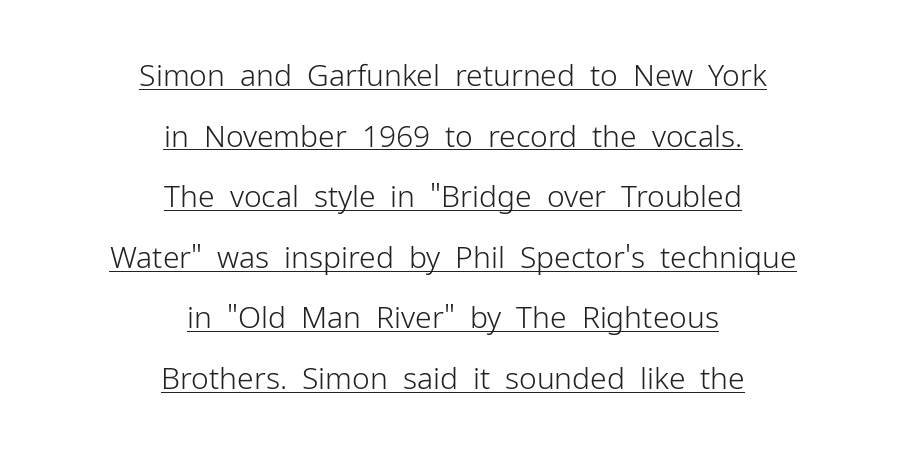
{"serif": "no", "italic": "no", "bold": "no", "weight": "light", "width": "normal", "stroke_contrast": "low", "x_height": "medium", "monospaced": "no", "underline": "yes", "align": "center", "line_spacing": "loose", "line_spacing_ratio": 2.02, "letter_spacing": "normal", "letter_spacing_em": 0.0, "glyph_px": 30}
